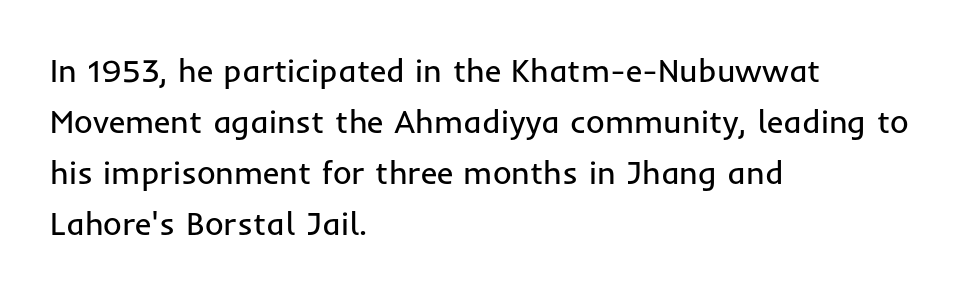
{"serif": "no", "italic": "no", "bold": "no", "weight": "regular", "width": "normal", "stroke_contrast": "low", "x_height": "medium", "monospaced": "no", "underline": "no", "align": "left", "line_spacing": "normal", "line_spacing_ratio": 1.59, "letter_spacing": "normal", "letter_spacing_em": 0.0, "glyph_px": 32}
